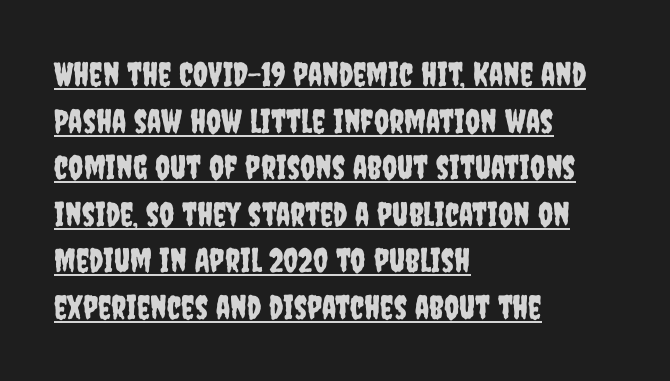
The image shows 33 px condensed sans-serif type, upright; set left-aligned, normal line spacing (1.41x), normal letter spacing, underlined; low stroke contrast and a large x-height.
